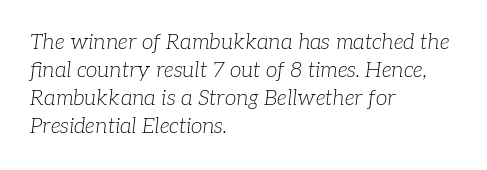
The image shows 21 px text type, italic (leaning right); set left-aligned, normal line spacing (1.33x), normal letter spacing, not underlined.
